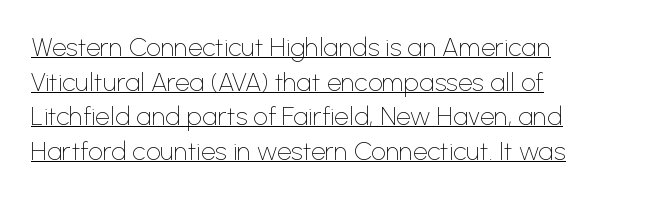
The image shows 26 px text type, upright; set left-aligned, normal line spacing (1.33x), normal letter spacing, underlined.
